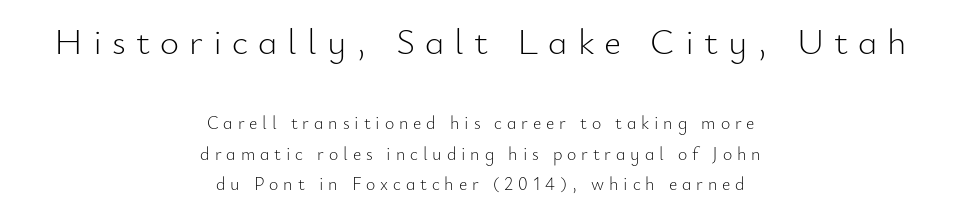
A typesetter would call this proportional, since set widths differ per character. Leading matches the norm, producing a regular column. Size hierarchy here favors the leading block over the trailing one. The lines are quadded center. Is the letter spacing exaggerated? Yes — the characters are pushed far apart. The face used here is a sans, in the tradition of grotesques and geometrics.
